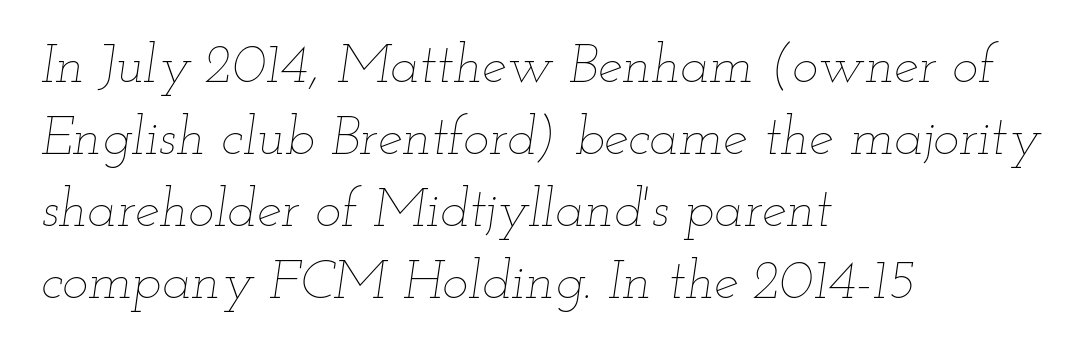
The strokes are not fattened; the text isn't bold. A typesetter would call this zero additional tracking. The gap between lines stays unmarked. What's the leading like? Ordinary, nothing unusual. The glyphs look as if they've been sheared to an angle.
